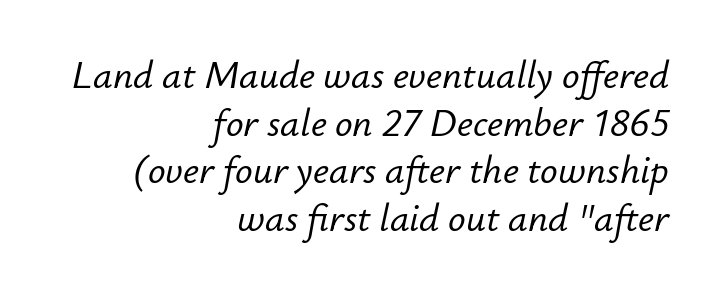
The image shows 39 px text type, italic (leaning right); set right-aligned, line spacing 1.22x, normal letter spacing, not underlined; low stroke contrast and a small x-height.
